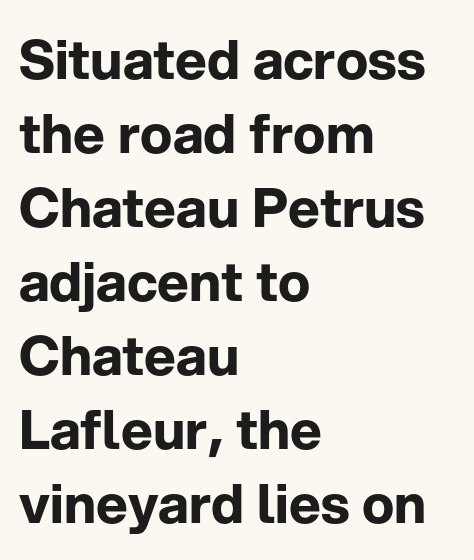
The image shows 54 px bold sans-serif type, upright; set left-aligned, normal line spacing (1.37x), normal letter spacing, not underlined; low stroke contrast and a medium x-height.
